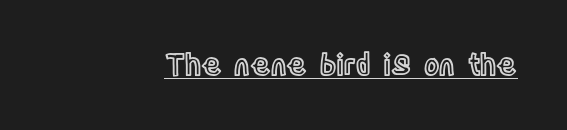
The image shows 29 px condensed type, upright; set normal letter spacing, underlined; a large x-height.
